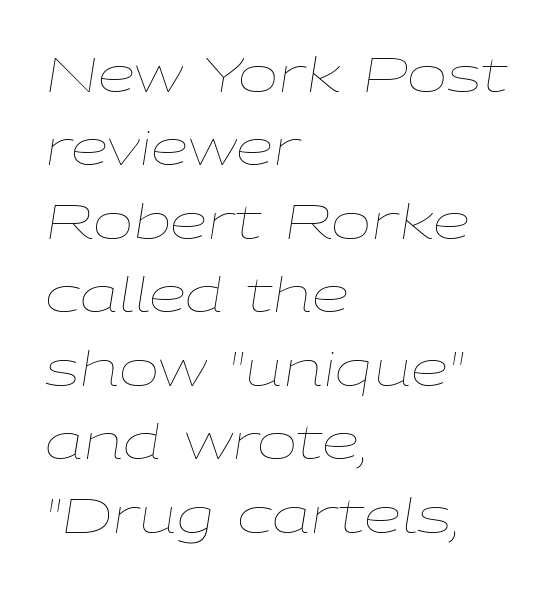
{"italic": "yes", "lean": "right", "slant_degrees": 9, "bold": "no", "weight": "thin", "width": "wide", "stroke_contrast": "low", "x_height": "medium", "monospaced": "no", "underline": "no", "align": "left", "line_spacing": "normal", "line_spacing_ratio": 1.53, "letter_spacing": "normal", "letter_spacing_em": 0.0, "glyph_px": 48}
